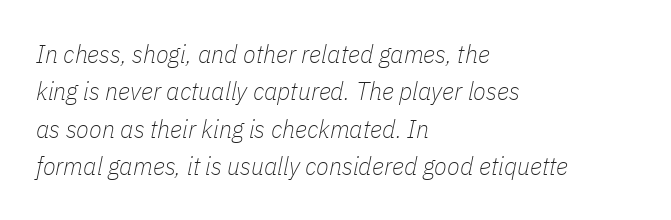
The space directly below the letters is spotless. The paragraph has a hard left edge and a soft right edge. How are the letters spaced? Ordinarily, with no added tracking. In terms of leading, this rendering sits right in the middle.
